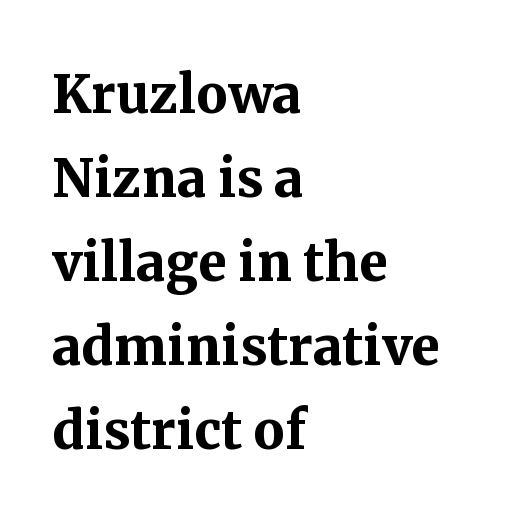
The image shows 70 px semibold serif type, upright; set left-aligned, line spacing 1.2x, normal letter spacing, not underlined; medium stroke contrast and a medium x-height.
